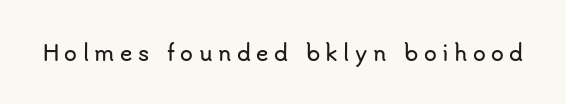
The image shows 21 px text type, upright; set unusually wide letter spacing (+0.26 em), not underlined.
